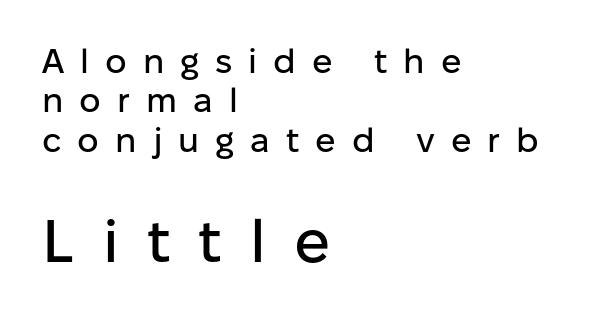
The image shows 60 px sans-serif type, upright; set left-aligned, line spacing 1.16x, unusually wide letter spacing (+0.47 em), not underlined; the second (bottom) block is 1.76x larger; low stroke contrast and a medium x-height.
